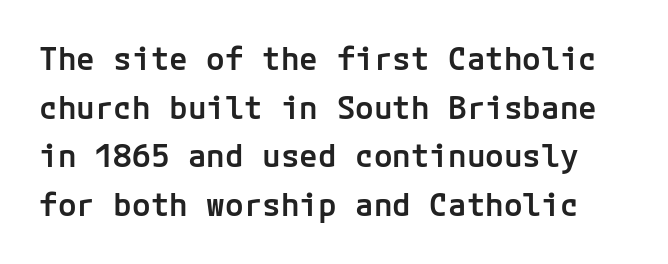
Q: Is the text bold? A: Semi-bold.
Q: Is the text italic (slanted)? A: No, it is upright.
Q: Is the typeface a serif or a sans-serif typeface? A: Sans-serif.
Q: Is the text underlined? A: No.
Q: Is the spacing between letters normal or unusually wide? A: Normal.
Q: Is the spacing between lines tight, normal or loose? A: Normal.
Q: Width (condensed, normal, or wide)? A: Normal.
Q: Stroke contrast? A: Low.
Q: x-height? A: Medium.
